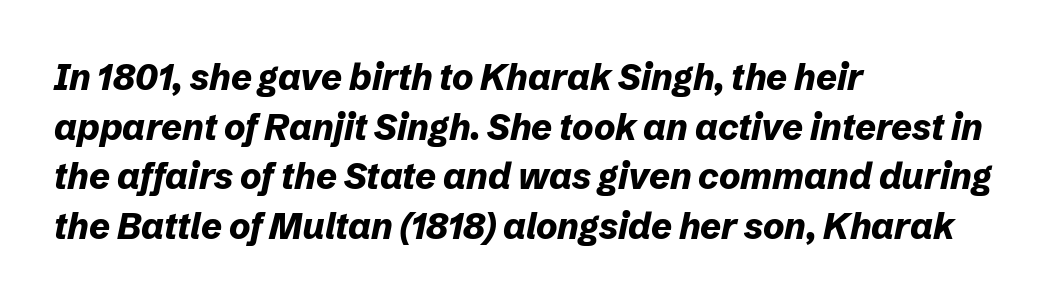
The image shows 36 px bold type, italic (leaning right); set left-aligned, normal line spacing (1.38x), normal letter spacing, not underlined; low stroke contrast and a medium x-height.
